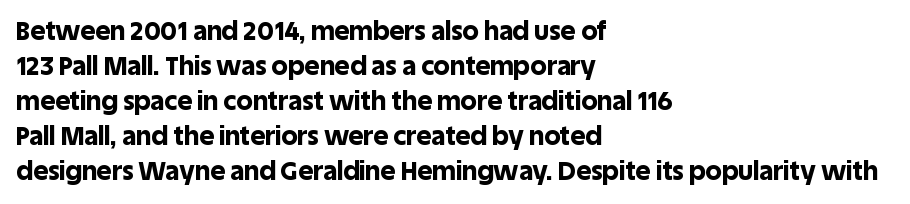
Q: Is the text bold? A: Yes.
Q: Is the text italic (slanted)? A: No, it is upright.
Q: Is the text underlined? A: No.
Q: How is the paragraph aligned? A: Left-aligned.
Q: Is the spacing between letters normal or unusually wide? A: Normal.
Q: Is the spacing between lines tight, normal or loose? A: Normal.
